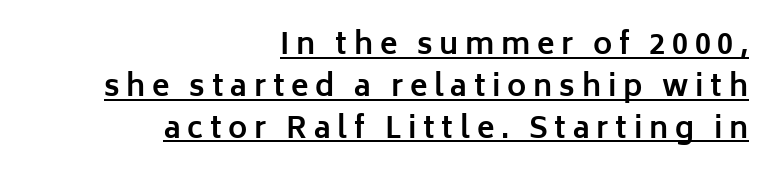
The image shows 29 px bold sans-serif type, upright; set right-aligned, normal line spacing (1.44x), unusually wide letter spacing (+0.23 em), underlined; low stroke contrast and a medium x-height.
